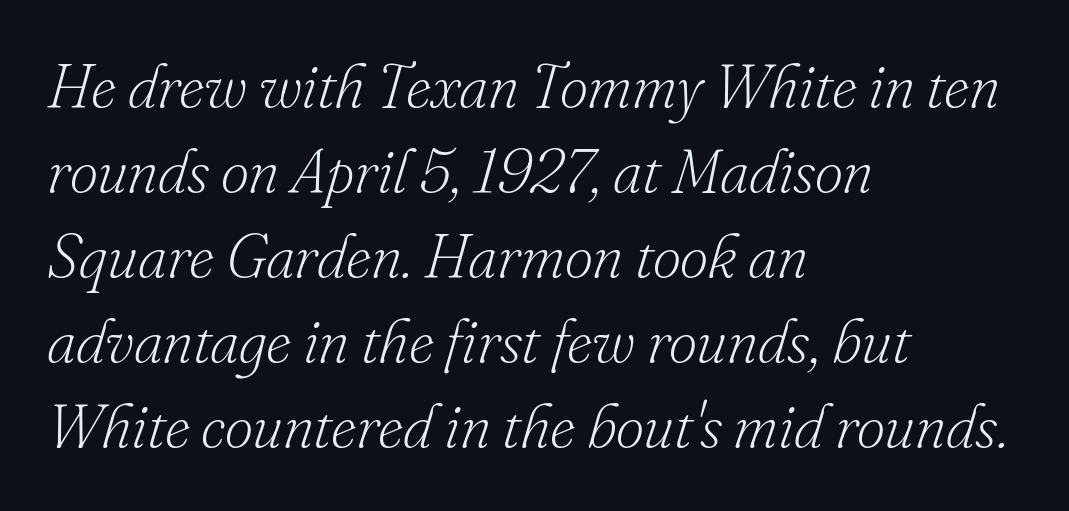
Q: Is the text bold? A: No.
Q: Is the text italic (slanted)? A: Yes, it leans right by about 16 degrees.
Q: Is the typeface a serif or a sans-serif typeface? A: Serif.
Q: Is the text underlined? A: No.
Q: How is the paragraph aligned? A: Left-aligned.
Q: Is the spacing between letters normal or unusually wide? A: Normal.
Q: Is the spacing between lines tight, normal or loose? A: Normal.
Q: Width (condensed, normal, or wide)? A: Normal.
Q: Stroke contrast? A: Low.
Q: x-height? A: Small.
Q: Monospaced? A: No.
